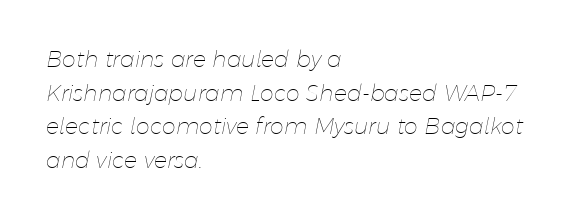
The image shows 22 px text type, italic (leaning right); set left-aligned, normal line spacing (1.53x), normal letter spacing, not underlined.
